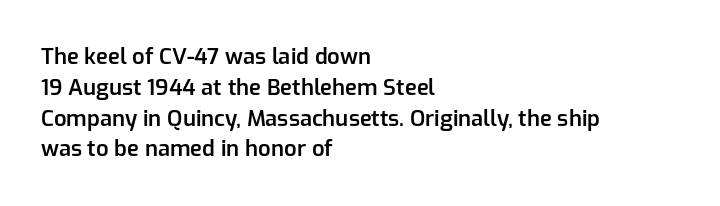
A typesetter would call this zero additional tracking. Decoration check: the copy has no underline. Set as a demibold, roughly 600 on the weight scale. The rendering uses a moderate line-height, typical for paragraphs.
